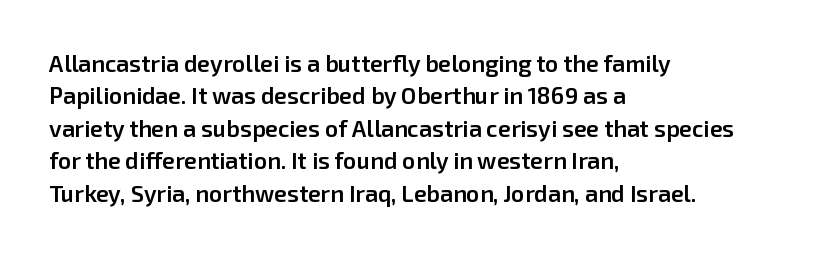
Compared with typical body copy, the letter spacing here is the same. The ragged edge is on the right, which tells us the setting is flush left. The line-height multiplier appears to be the usual default. Is the type bold? Partly — it's a semibold, heavier than regular but not fully bold. Style check: upright.
